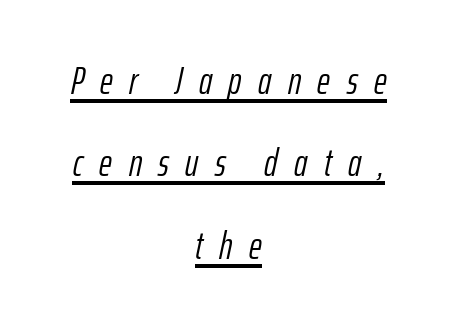
{"italic": "yes", "lean": "right", "slant_degrees": 12, "bold": "no", "weight": "light", "width": "condensed", "stroke_contrast": "low", "x_height": "medium", "monospaced": "no", "underline": "yes", "align": "center", "line_spacing": "loose", "line_spacing_ratio": 2.11, "letter_spacing": "wide", "letter_spacing_em": 0.42, "glyph_px": 39}
